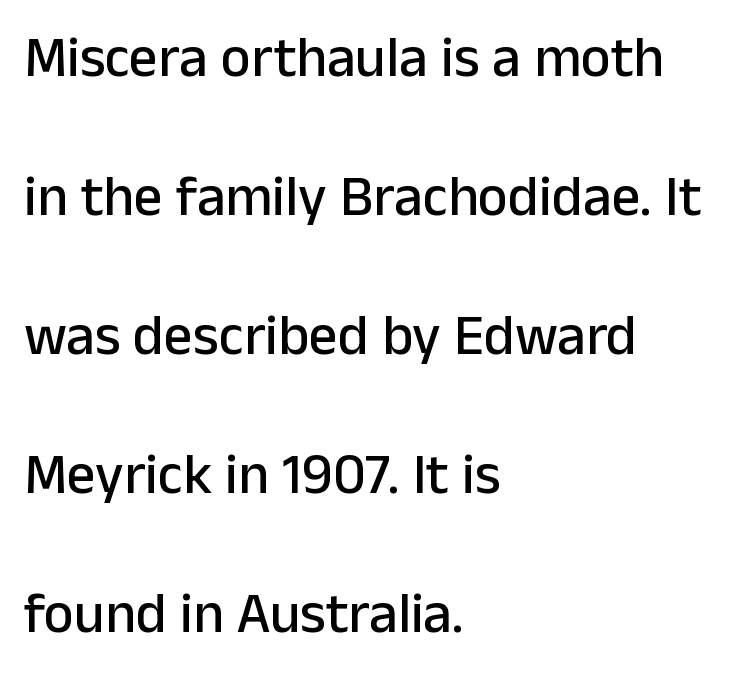
Spacing verdict: proportional, widths tailored to each character. Left-aligned paragraph, ragged on the right. The type family on display is of the sans-serif kind. The strip under each line holds only bare page. Notice the wide empty band between every row — that's loose leading.
